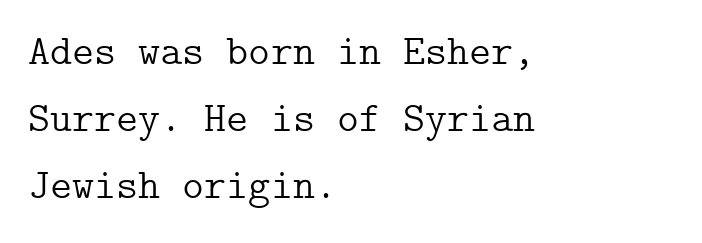
Quick note: underline off. Inter-character spacing is left at the font's built-in metrics. The type sits square on the baseline with zero lean. Layout note: lines flush left. The weight tops out at a normal text grade.
